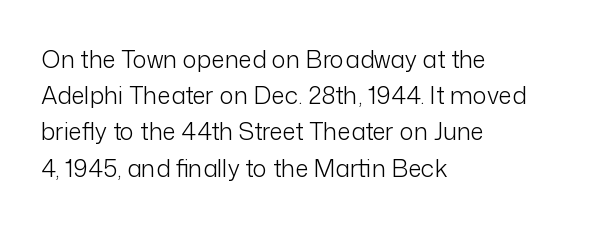
Q: Is the text bold? A: No.
Q: Is the text italic (slanted)? A: No, it is upright.
Q: Is the text underlined? A: No.
Q: How is the paragraph aligned? A: Left-aligned.
Q: Is the spacing between letters normal or unusually wide? A: Normal.
Q: Is the spacing between lines tight, normal or loose? A: Normal.
